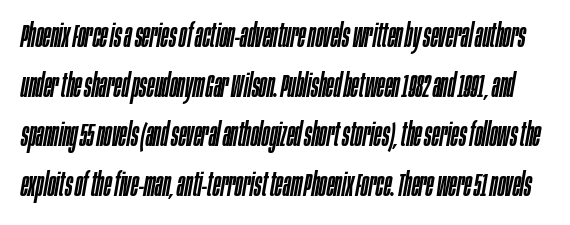
{"italic": "yes", "lean": "right", "slant_degrees": 10, "width": "condensed", "stroke_contrast": "low", "x_height": "large", "monospaced": "no", "underline": "no", "line_spacing": "normal", "line_spacing_ratio": 1.55, "letter_spacing": "normal", "letter_spacing_em": 0.0, "glyph_px": 32}
